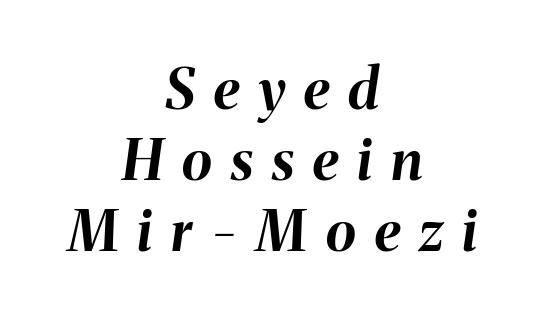
Character widths vary here, with narrow letters taking less room than wide ones. If you drew a line through each stem, it would be angled. Evenly set lines give the paragraph a standard silhouette. The foot of each line stays bare and open. Alignment: centered. Someone cranked the tracking dial way up on this one.
